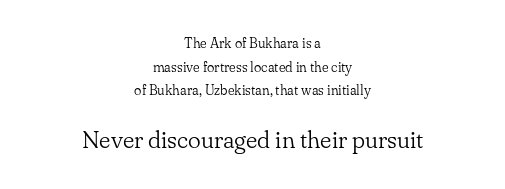
Nobody drew a line under any word here. Reading top to bottom, the characters get bigger at the block break. These lines keep a tight, regular rhythm from letter to letter. A centered setting, common on invitations and titles, is used for this passage. Rows of type keep a routine distance in the vertical direction.
